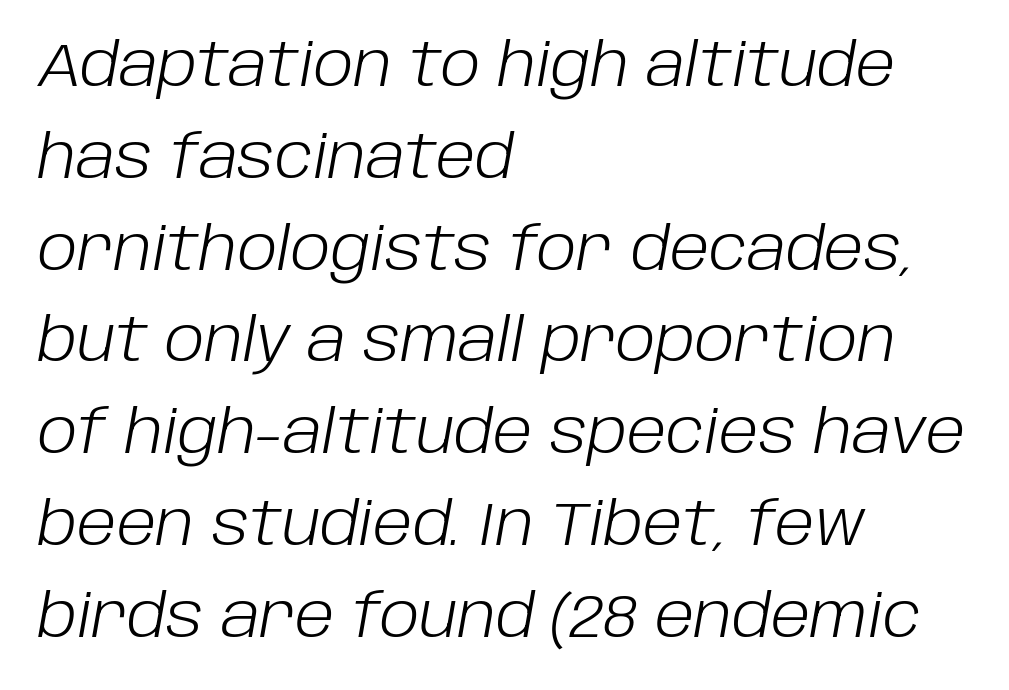
The image shows 60 px light type, italic (leaning right); set left-aligned, normal line spacing (1.53x), normal letter spacing, not underlined; low stroke contrast and a large x-height.
